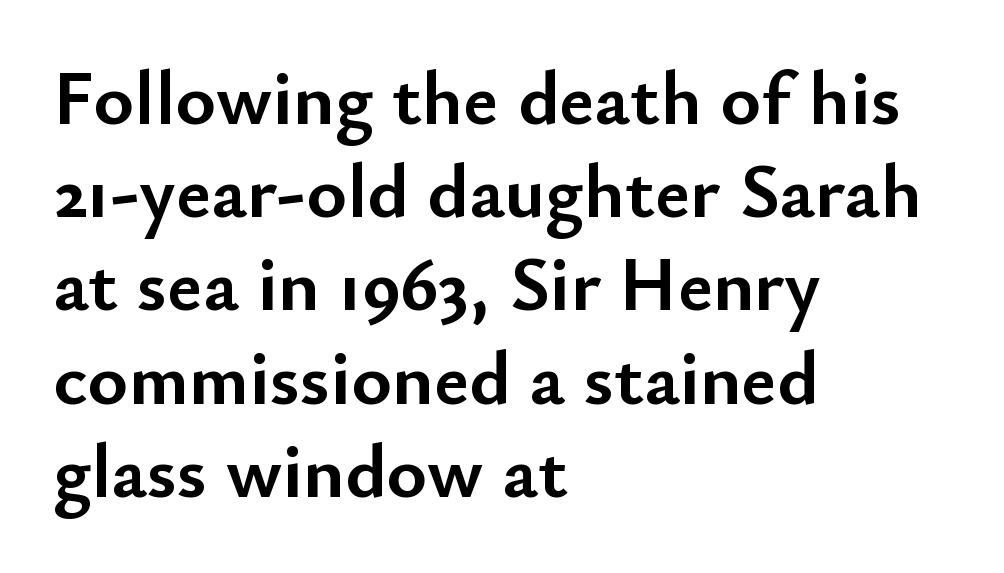
Each line starts at the same left margin while the right side varies. A sans-serif font was chosen for this passage. The space beneath each line is pristine and unruled. Default kerning and tracking; the words read as compact shapes. Students, this is bold: see how much ink each stroke carries.
